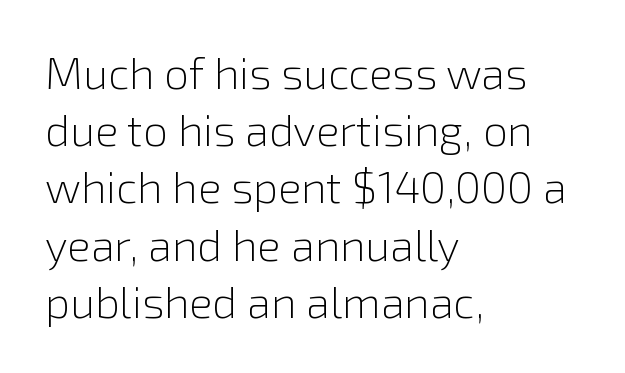
Font category for this specimen: sans-serif. The foot of each line stays bare and open. Do the letters lean? They stand straight. There is no visible air inserted between adjacent glyphs. No extra ink here — the face is not bold. Is this a fixed-width face? No — the glyphs have proportional, varying widths.
